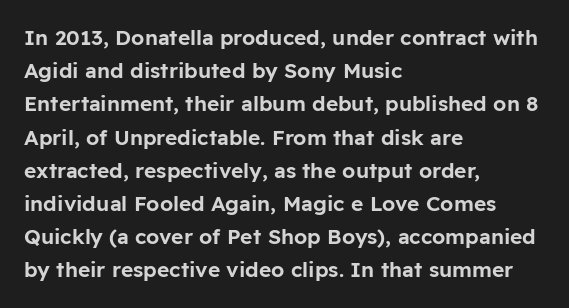
The tracking reads as untouched default to a designer's eye. Anything drawn beneath the words? Only blank space. Leading: standard. The lettering holds an erect, upright posture throughout.
